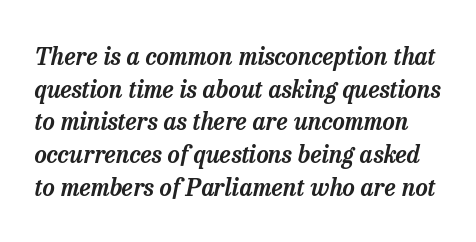
The image shows 24 px text type, italic (leaning right); set normal line spacing (1.36x), normal letter spacing, not underlined.
